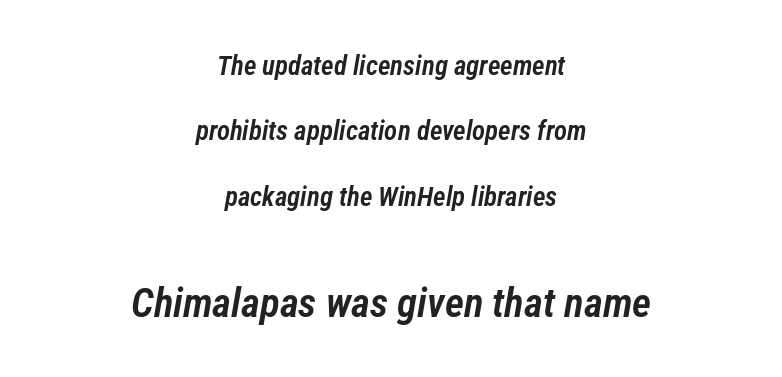
Q: Is the text bold? A: Semi-bold.
Q: Is the text italic (slanted)? A: Yes, it leans right by about 12 degrees.
Q: Is the text underlined? A: No.
Q: How is the paragraph aligned? A: Centered.
Q: Is the spacing between letters normal or unusually wide? A: Normal.
Q: Is the spacing between lines tight, normal or loose? A: Loose.
Q: Which block of text is set in a larger size, the first (top) or the second (bottom)? A: The second (bottom) one.
Q: Width (condensed, normal, or wide)? A: Condensed.
Q: Stroke contrast? A: Low.
Q: x-height? A: Medium.
Q: Monospaced? A: No.
